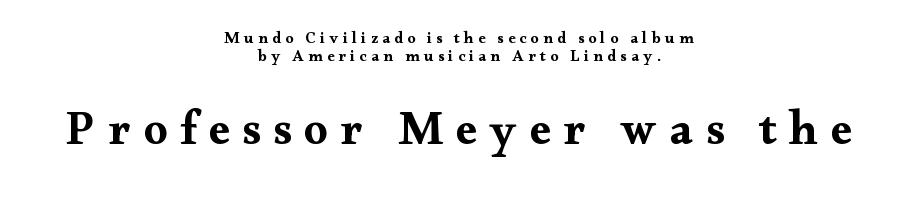
Q: Is the text bold? A: Yes.
Q: Is the text italic (slanted)? A: No, it is upright.
Q: Is the typeface a serif or a sans-serif typeface? A: Serif.
Q: Is the text underlined? A: No.
Q: How is the paragraph aligned? A: Centered.
Q: Is the spacing between letters normal or unusually wide? A: Unusually wide.
Q: Is the spacing between lines tight, normal or loose? A: Tight.
Q: Which block of text is set in a larger size, the first (top) or the second (bottom)? A: The second (bottom) one.
Q: Width (condensed, normal, or wide)? A: Wide.
Q: Stroke contrast? A: Medium.
Q: x-height? A: Small.
Q: Monospaced? A: No.
